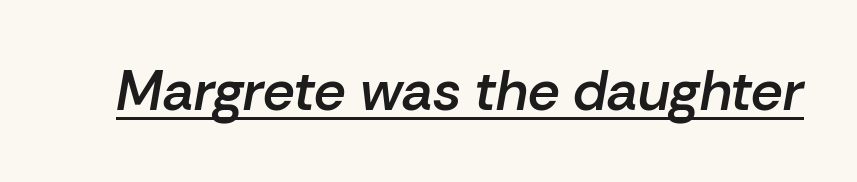
The image shows 56 px semibold type, italic (leaning right); set normal letter spacing, underlined; low stroke contrast and a medium x-height.
